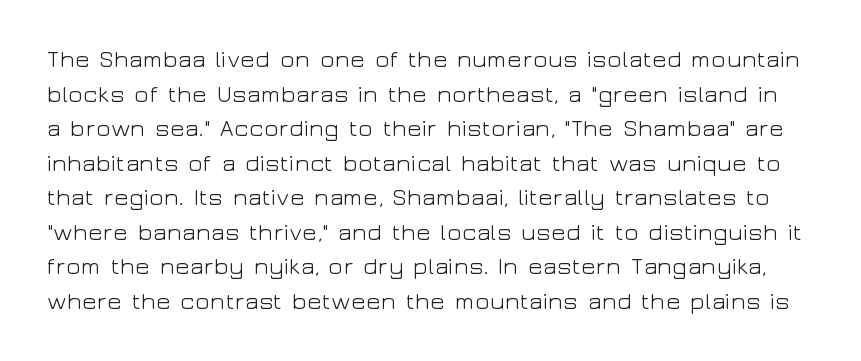
Q: Is the text bold? A: No.
Q: Is the text italic (slanted)? A: No, it is upright.
Q: Is the text underlined? A: No.
Q: Is the spacing between letters normal or unusually wide? A: Normal.
Q: Is the spacing between lines tight, normal or loose? A: Normal.
